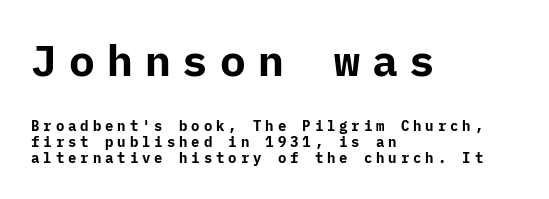
Q: Is the text bold? A: Yes.
Q: Is the text italic (slanted)? A: No, it is upright.
Q: Is the typeface a serif or a sans-serif typeface? A: Sans-serif.
Q: Is the text underlined? A: No.
Q: How is the paragraph aligned? A: Left-aligned.
Q: Is the spacing between letters normal or unusually wide? A: Unusually wide.
Q: Which block of text is set in a larger size, the first (top) or the second (bottom)? A: The first (top) one.
Q: Width (condensed, normal, or wide)? A: Normal.
Q: Stroke contrast? A: Low.
Q: x-height? A: Medium.
